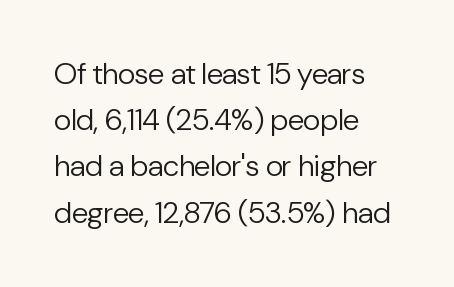
Anything drawn beneath the words? Only blank space. Letters have the restrained weight of plain body copy at most. Letter spacing: default. How would I describe the line gaps? Plain and ordinary. Left-aligned paragraph, ragged on the right.
